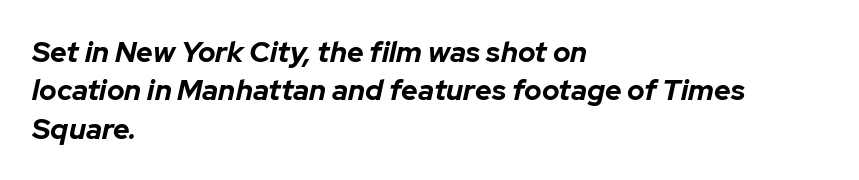
The image shows 29 px bold type, italic (leaning right); set left-aligned, normal line spacing (1.32x), normal letter spacing, not underlined; low stroke contrast and a medium x-height.
